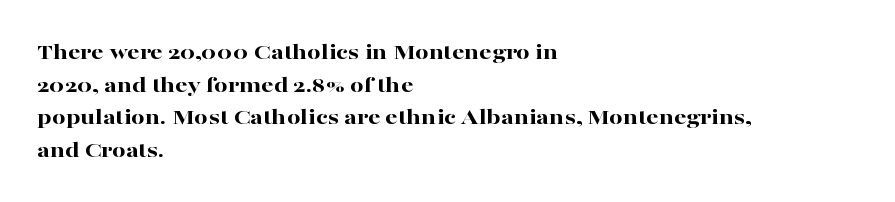
Q: Is the text bold? A: Yes.
Q: Is the text italic (slanted)? A: No, it is upright.
Q: Is the text underlined? A: No.
Q: How is the paragraph aligned? A: Left-aligned.
Q: Is the spacing between letters normal or unusually wide? A: Normal.
Q: Is the spacing between lines tight, normal or loose? A: Normal.
